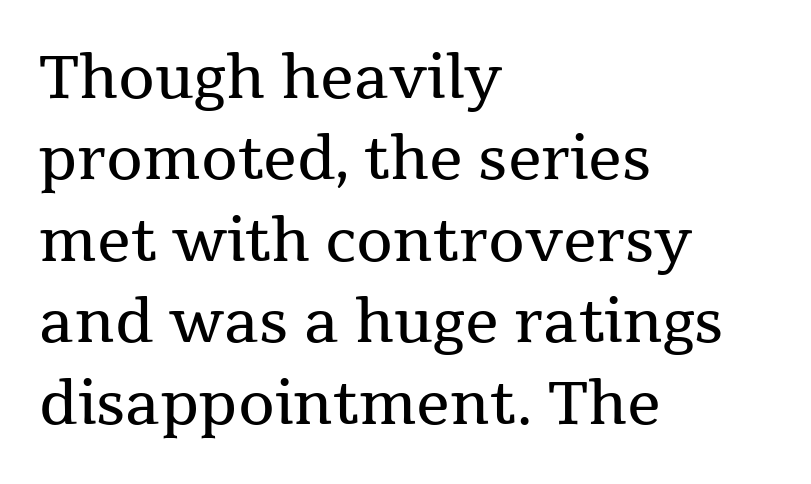
{"serif": "yes", "italic": "no", "bold": "no", "weight": "regular", "width": "normal", "stroke_contrast": "medium", "x_height": "medium", "monospaced": "no", "underline": "no", "align": "left", "line_spacing": "normal", "line_spacing_ratio": 1.38, "letter_spacing": "normal", "letter_spacing_em": 0.0, "glyph_px": 59}
